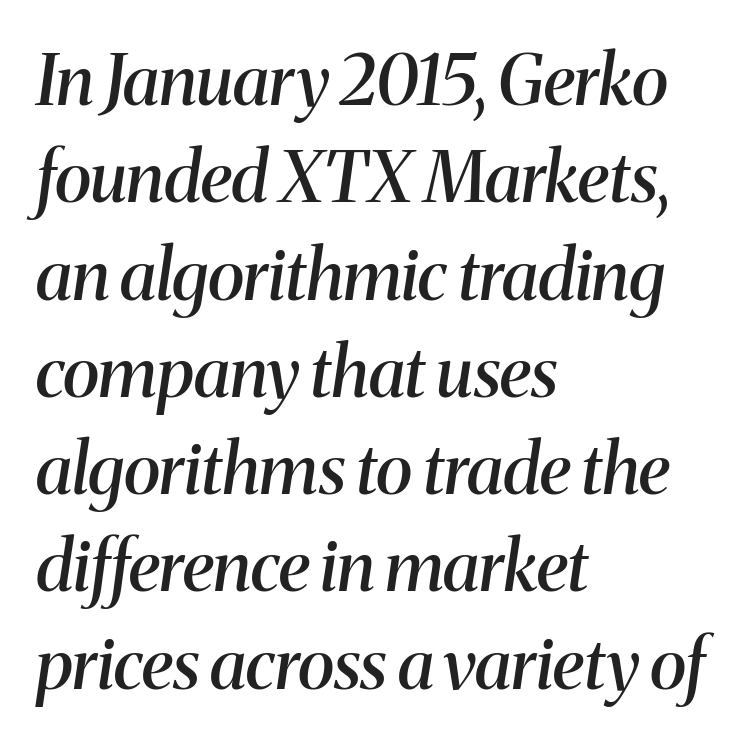
Q: Is the text bold? A: Semi-bold.
Q: Is the text italic (slanted)? A: Yes, it leans right by about 8 degrees.
Q: Is the typeface a serif or a sans-serif typeface? A: Serif.
Q: Is the text underlined? A: No.
Q: How is the paragraph aligned? A: Left-aligned.
Q: Is the spacing between letters normal or unusually wide? A: Normal.
Q: Is the spacing between lines tight, normal or loose? A: Normal.
Q: Width (condensed, normal, or wide)? A: Normal.
Q: Stroke contrast? A: Medium.
Q: x-height? A: Medium.
Q: Monospaced? A: No.
